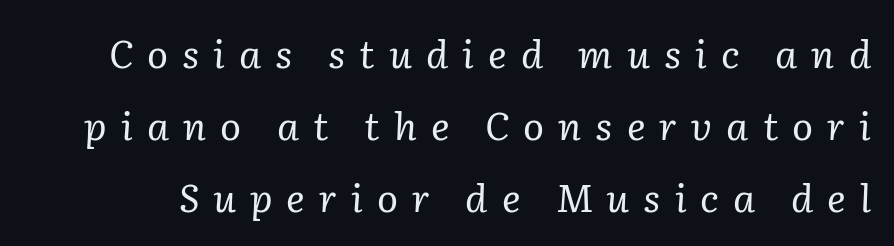
The image shows 39 px regular-weight serif type, italic (leaning right); set line spacing 1.84x, unusually wide letter spacing (+0.36 em), not underlined; low stroke contrast and a medium x-height.
